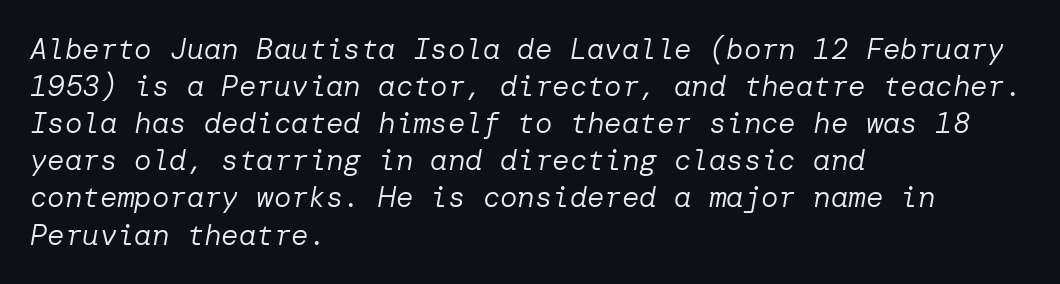
Q: Is the text bold? A: No.
Q: Is the text italic (slanted)? A: Yes, it leans right by about 10 degrees.
Q: Is the text underlined? A: No.
Q: How is the paragraph aligned? A: Left-aligned.
Q: Is the spacing between letters normal or unusually wide? A: Normal.
Q: Is the spacing between lines tight, normal or loose? A: Normal.
Q: Width (condensed, normal, or wide)? A: Normal.
Q: Stroke contrast? A: Low.
Q: x-height? A: Medium.
